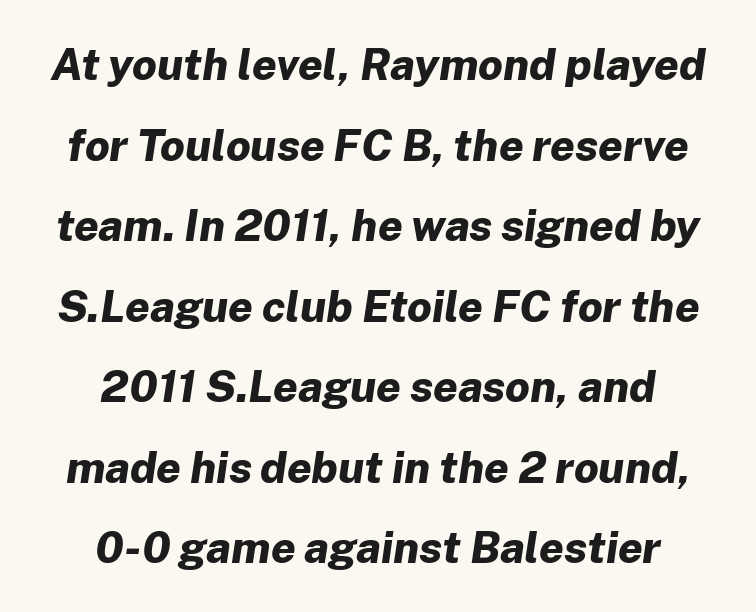
Emphasis by weight is at full strength: bold. You could call the tracking neutral — neither tight nor loose. These lines are rendered in a variable-pitch font. Has an underline been added? It has not. A centered setting, common on invitations and titles, is used for this passage. In terms of posture, this sample is oblique.
